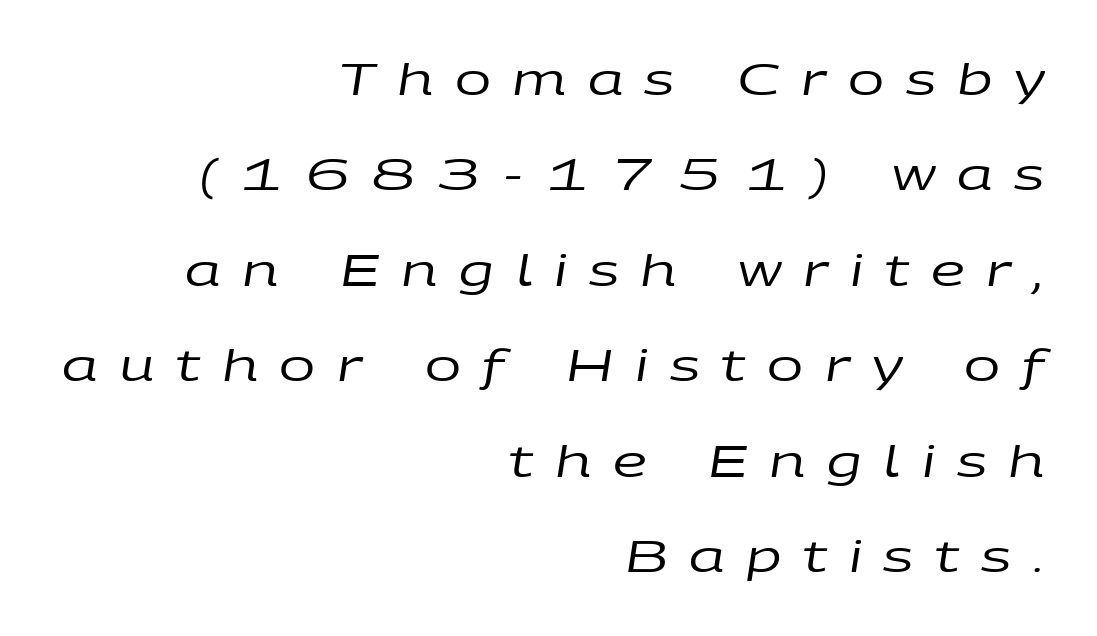
The image shows 43 px regular-weight, wide type, italic (leaning right); set right-aligned, loose line spacing (2.22x), unusually wide letter spacing (+0.5 em), not underlined; low stroke contrast and a large x-height.
